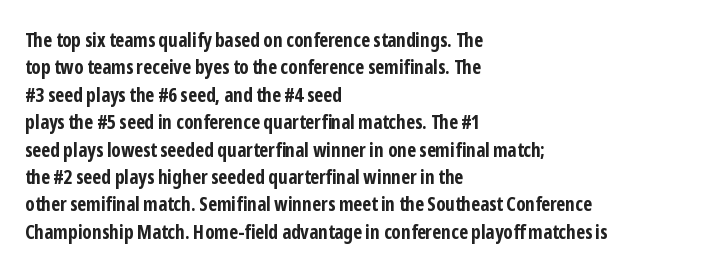
Here the glyphs are tracked normally, forming tight word shapes. The lettering stays uniformly vertical, giving the passage a roman look. The strokes are fattened all the way to bold. This sample keeps an unexceptional amount of space between lines. Underline: absent.
